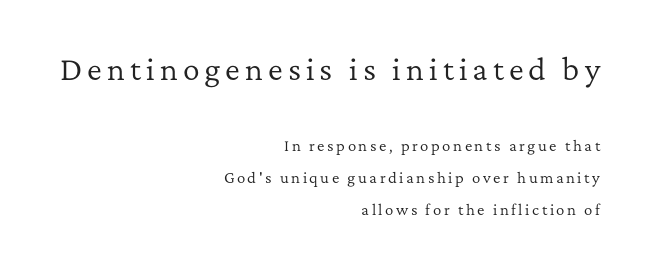
Rendered with straight, roman letterforms. A typesetter would label this face a serif. The passage shown stacks its lines with a broad gap. These glyphs show unthickened strokes, regular width or finer. Spacing verdict: proportional, widths tailored to each character. All the whitespace from short lines collects on the left.
